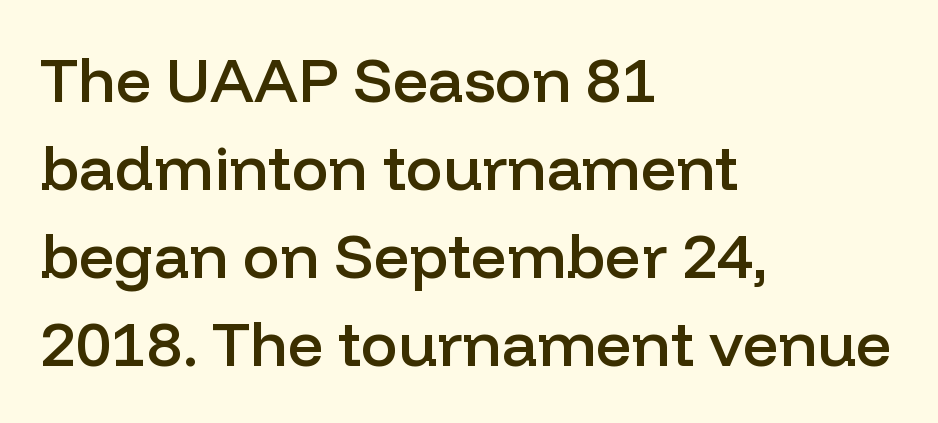
In terms of weight, the rendering is demibold, just under bold. Character widths vary here, with narrow letters taking less room than wide ones. What kind of face is this? One without serifs — a sans. Casual observation: everything's shoved over to the left. Words appear dense and cohesive because spacing is normal. The zone under the glyphs is completely vacant.
